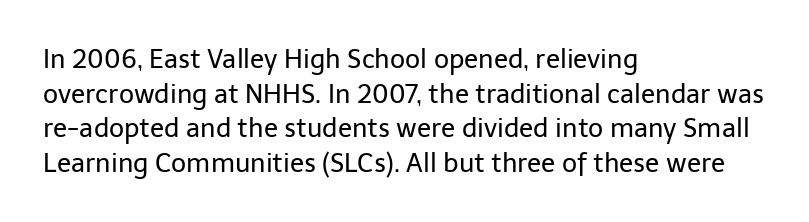
{"italic": "no", "bold": "no", "underline": "no", "align": "left", "line_spacing": "normal", "line_spacing_ratio": 1.33, "letter_spacing": "normal", "letter_spacing_em": 0.0, "glyph_px": 26}
